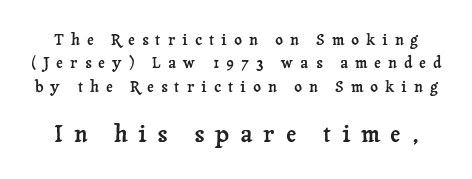
Q: Is the text italic (slanted)? A: No, it is upright.
Q: Is the text underlined? A: No.
Q: Is the spacing between letters normal or unusually wide? A: Unusually wide.
Q: Is the spacing between lines tight, normal or loose? A: Normal.
Q: Which block of text is set in a larger size, the first (top) or the second (bottom)? A: The second (bottom) one.
